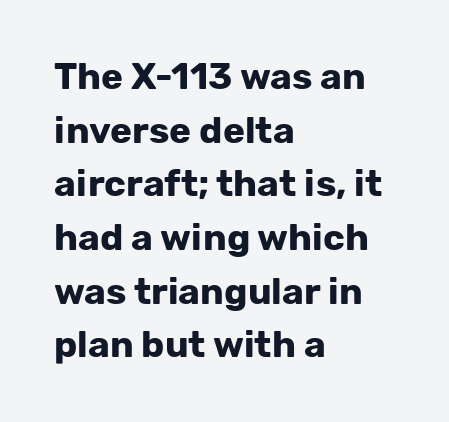
The image shows 37 px bold sans-serif type, upright; set left-aligned, normal line spacing (1.45x), normal letter spacing, not underlined; low stroke contrast and a medium x-height.
